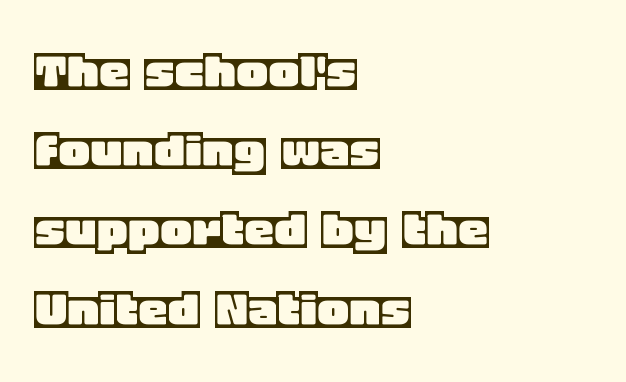
{"italic": "no", "width": "normal", "x_height": "large", "monospaced": "no", "underline": "no", "align": "left", "line_spacing": "normal", "line_spacing_ratio": 1.32, "letter_spacing": "normal", "letter_spacing_em": 0.0, "glyph_px": 60}
